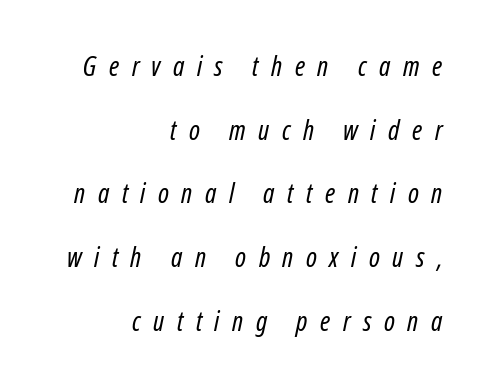
The image shows 27 px text type, italic (leaning right); set right-aligned, loose line spacing (2.36x), unusually wide letter spacing (+0.46 em), not underlined.
